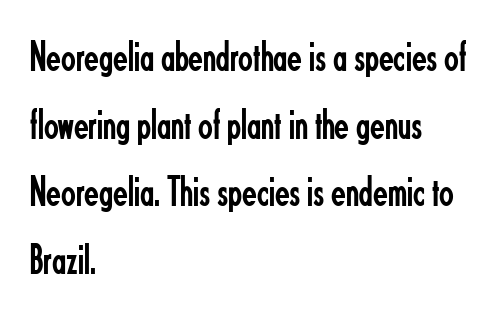
The image shows 43 px regular-weight, condensed sans-serif type, upright; set left-aligned, normal line spacing (1.57x), normal letter spacing, not underlined; low stroke contrast and a small x-height.
